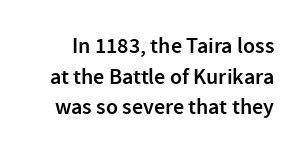
{"italic": "no", "bold": "semi", "underline": "no", "line_spacing": "normal", "line_spacing_ratio": 1.39, "letter_spacing": "normal", "letter_spacing_em": 0.0, "glyph_px": 22}
